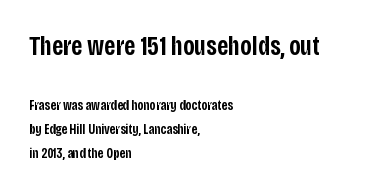
The image shows 27 px text type, upright; set left-aligned, normal line spacing (1.69x), normal letter spacing, not underlined; the first (top) block is 1.93x larger.
